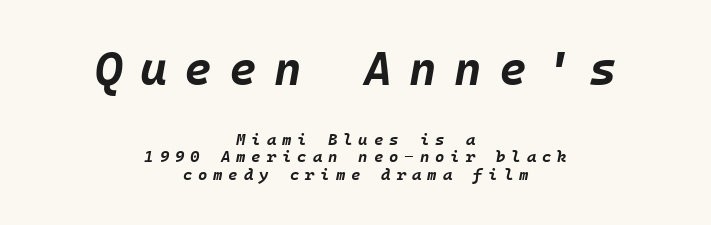
The image shows 47 px bold type, italic (leaning right); set centered, tight line spacing (1.09x), unusually wide letter spacing (+0.37 em), not underlined; the first (top) block is 2.94x larger; low stroke contrast and a large x-height.
